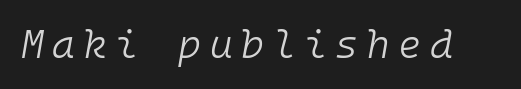
{"italic": "yes", "lean": "right", "slant_degrees": 10, "bold": "no", "weight": "light", "width": "normal", "stroke_contrast": "low", "x_height": "medium", "monospaced": "yes", "underline": "no", "letter_spacing": "wide", "letter_spacing_em": 0.22, "glyph_px": 39}
